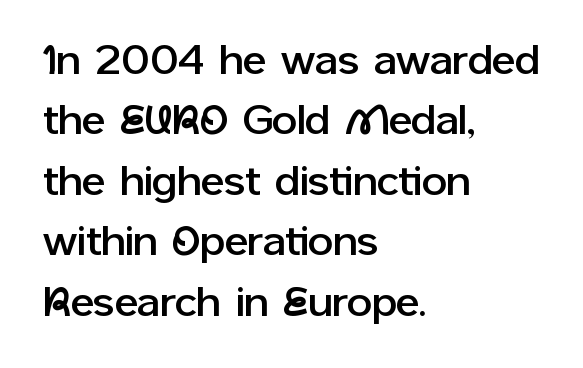
Is the block centered? No — it sits flush against the left margin. Has an underline been added? It has not. Students, observe: this is what conventionally led text looks like. Proportional: the letters do not fall into vertical columns. No italicization has been applied; the sample stays upright.
